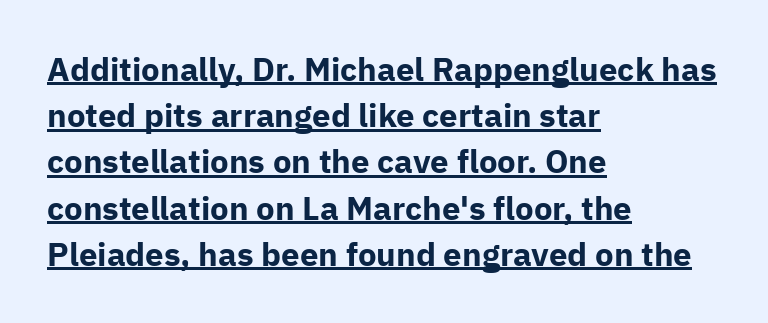
Q: Is the text bold? A: Yes.
Q: Is the text italic (slanted)? A: No, it is upright.
Q: Is the typeface a serif or a sans-serif typeface? A: Sans-serif.
Q: Is the text underlined? A: Yes.
Q: How is the paragraph aligned? A: Left-aligned.
Q: Is the spacing between letters normal or unusually wide? A: Normal.
Q: Is the spacing between lines tight, normal or loose? A: Normal.
Q: Width (condensed, normal, or wide)? A: Normal.
Q: Stroke contrast? A: Low.
Q: x-height? A: Medium.
Q: Monospaced? A: No.
